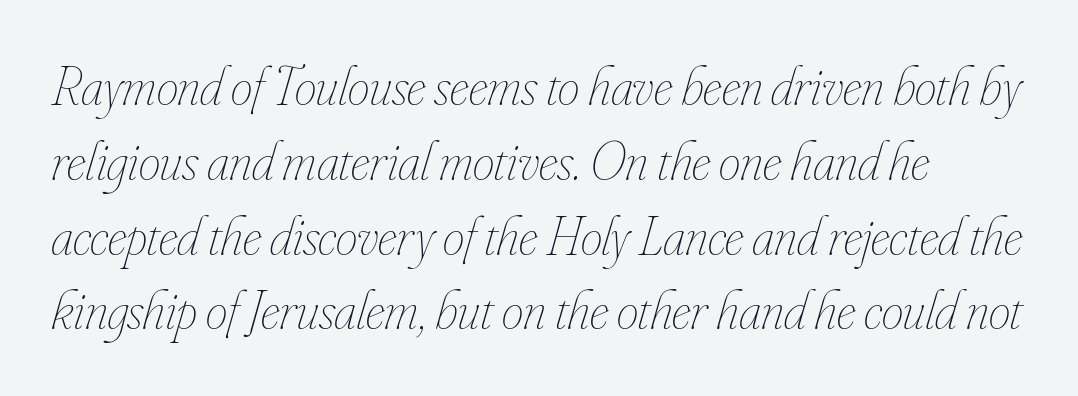
Is there much room between lines? A standard amount, neither cramped nor airy. This is not heavy type; no bold has been used. Looking at the ascenders, they clearly lean. The letterforms sit shoulder to shoulder at normal distance.
